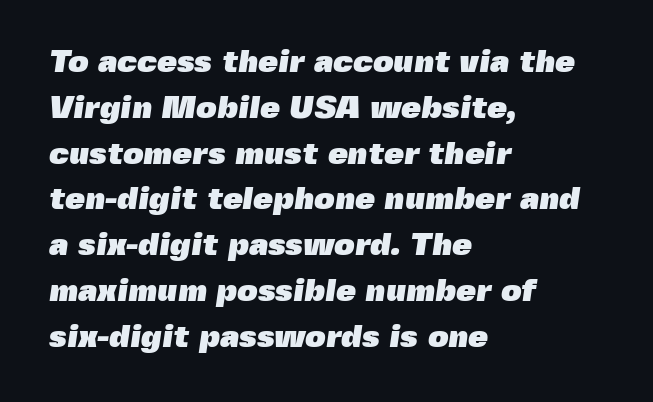
{"serif": "no", "bold": "yes", "weight": "heavy", "width": "normal", "x_height": "medium", "monospaced": "no", "underline": "no", "align": "left", "line_spacing": "normal", "line_spacing_ratio": 1.43, "letter_spacing": "normal", "letter_spacing_em": 0.0, "glyph_px": 32}
